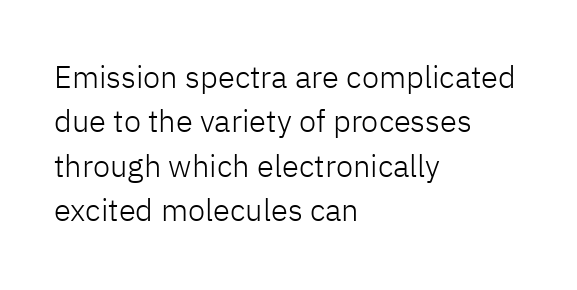
Q: Is the text bold? A: No.
Q: Is the text italic (slanted)? A: No, it is upright.
Q: Is the typeface a serif or a sans-serif typeface? A: Sans-serif.
Q: Is the text underlined? A: No.
Q: How is the paragraph aligned? A: Left-aligned.
Q: Is the spacing between letters normal or unusually wide? A: Normal.
Q: Is the spacing between lines tight, normal or loose? A: Normal.
Q: Width (condensed, normal, or wide)? A: Normal.
Q: Stroke contrast? A: Low.
Q: x-height? A: Medium.
Q: Monospaced? A: No.
